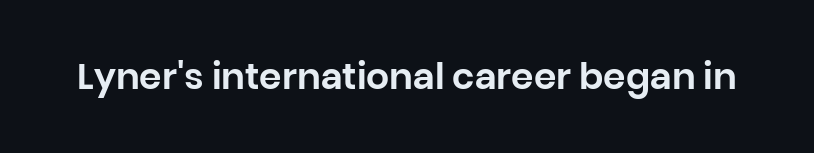
Q: Is the text italic (slanted)? A: No, it is upright.
Q: Is the typeface a serif or a sans-serif typeface? A: Sans-serif.
Q: Is the text underlined? A: No.
Q: Is the spacing between letters normal or unusually wide? A: Normal.
Q: Width (condensed, normal, or wide)? A: Normal.
Q: Stroke contrast? A: Low.
Q: x-height? A: Large.
Q: Monospaced? A: No.
